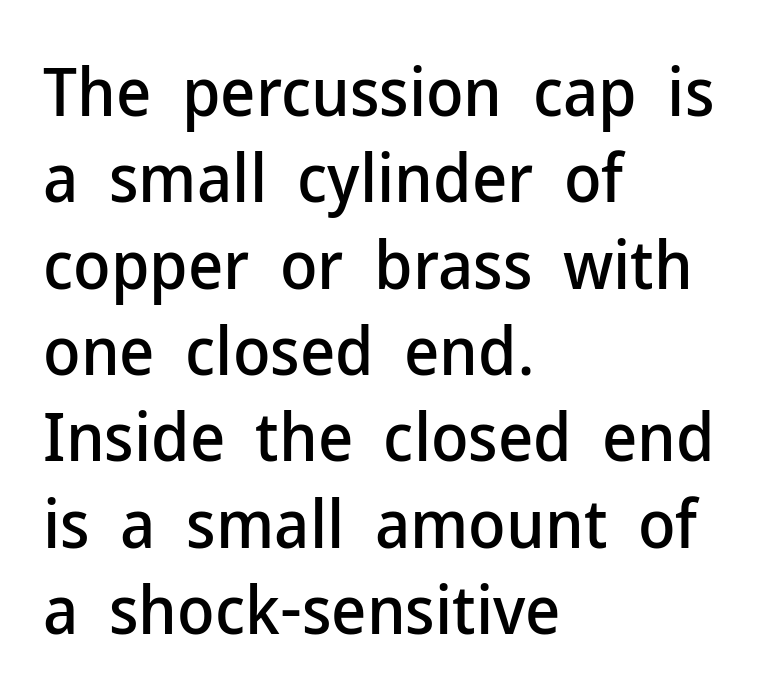
{"serif": "no", "italic": "no", "width": "normal", "stroke_contrast": "low", "x_height": "medium", "monospaced": "no", "underline": "no", "align": "left", "line_spacing": "normal", "line_spacing_ratio": 1.27, "letter_spacing": "normal", "letter_spacing_em": 0.0, "glyph_px": 68}
